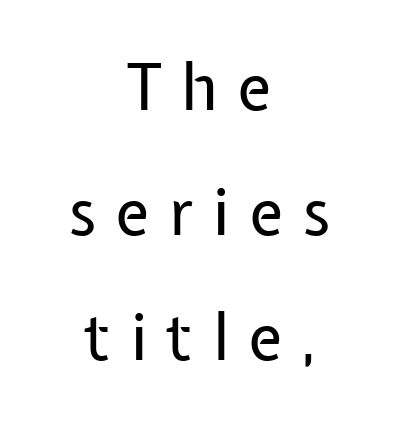
Q: Is the text bold? A: No.
Q: Is the text italic (slanted)? A: No, it is upright.
Q: Is the typeface a serif or a sans-serif typeface? A: Sans-serif.
Q: Is the text underlined? A: No.
Q: How is the paragraph aligned? A: Centered.
Q: Is the spacing between letters normal or unusually wide? A: Unusually wide.
Q: Is the spacing between lines tight, normal or loose? A: Loose.
Q: Width (condensed, normal, or wide)? A: Normal.
Q: Stroke contrast? A: Low.
Q: x-height? A: Medium.
Q: Monospaced? A: No.
